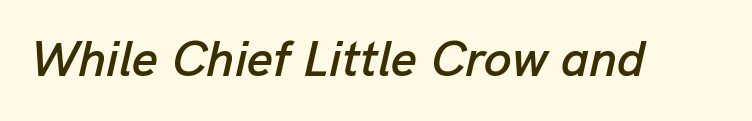
{"italic": "yes", "lean": "right", "slant_degrees": 13, "width": "normal", "stroke_contrast": "low", "x_height": "medium", "monospaced": "no", "underline": "no", "letter_spacing": "normal", "letter_spacing_em": 0.0, "glyph_px": 50}
